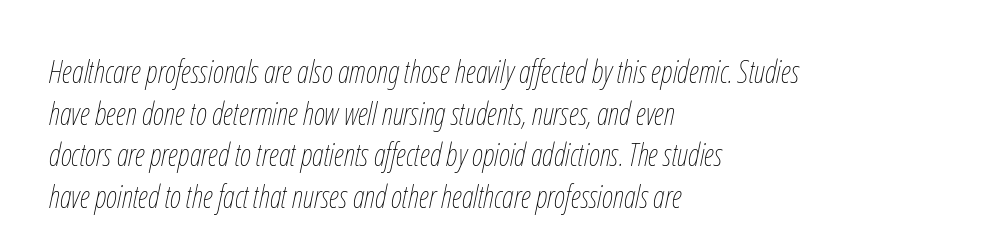
This sample has the flowing, uneven cadence of proportional lettering. Is the stroke heavy? The answer is a plain regular-or-lighter. The lines are quadded left. Look at the tracking — it's just the regular setting, nothing added. Beneath every word, the page is bare.
